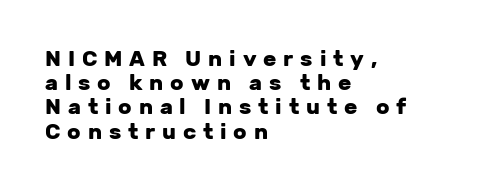
Teacher's note: observe the even left margin — that is flush-left alignment. Nobody drew a line under any word here. Style check: upright. Compared with an ordinary text face, these strokes are far heavier — a full bold. Does the leading feel generous? Not at all — it's pinched.
